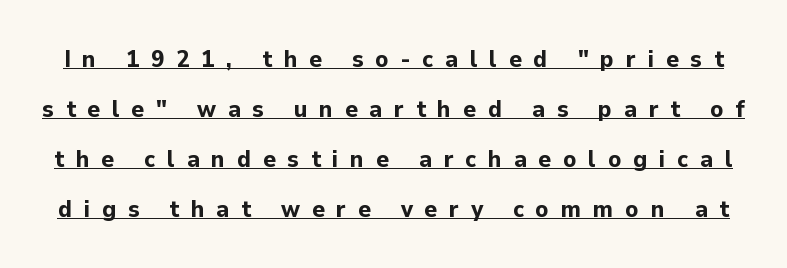
The image shows 24 px bold type, upright; set loose line spacing (2.08x), unusually wide letter spacing (+0.49 em), underlined.
